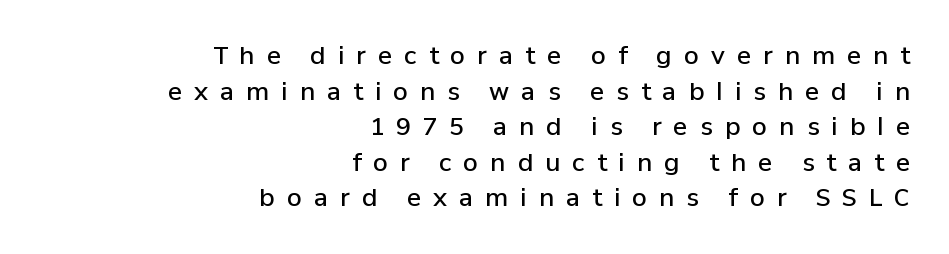
{"italic": "no", "bold": "semi", "underline": "no", "align": "right", "line_spacing": "normal", "line_spacing_ratio": 1.48, "letter_spacing": "wide", "letter_spacing_em": 0.5, "glyph_px": 24}
